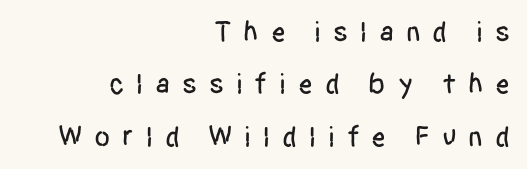
Q: Is the text italic (slanted)? A: No, it is upright.
Q: Is the typeface a serif or a sans-serif typeface? A: Sans-serif.
Q: Is the text underlined? A: No.
Q: How is the paragraph aligned? A: Right-aligned.
Q: Is the spacing between letters normal or unusually wide? A: Unusually wide.
Q: Width (condensed, normal, or wide)? A: Condensed.
Q: Stroke contrast? A: Low.
Q: x-height? A: Large.
Q: Monospaced? A: No.
